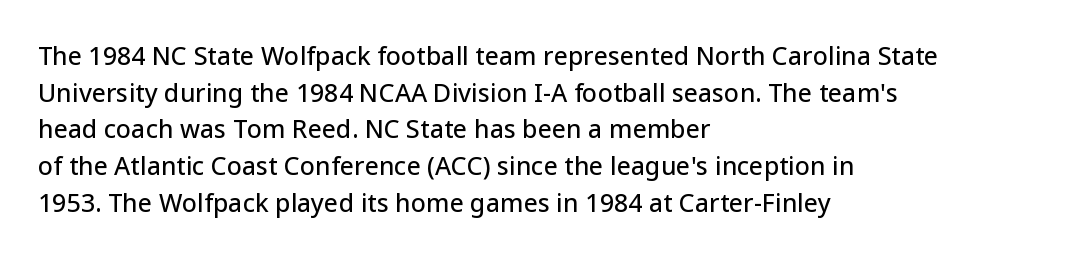
The image shows 25 px text type, upright; set left-aligned, normal line spacing (1.47x), normal letter spacing, not underlined.
